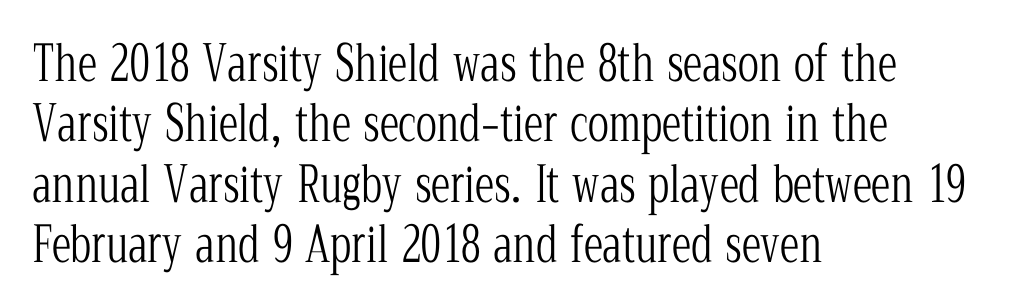
Q: Is the text bold? A: No.
Q: Is the text italic (slanted)? A: No, it is upright.
Q: Is the typeface a serif or a sans-serif typeface? A: Serif.
Q: Is the text underlined? A: No.
Q: How is the paragraph aligned? A: Left-aligned.
Q: Is the spacing between letters normal or unusually wide? A: Normal.
Q: Width (condensed, normal, or wide)? A: Condensed.
Q: Stroke contrast? A: Low.
Q: x-height? A: Medium.
Q: Monospaced? A: No.
